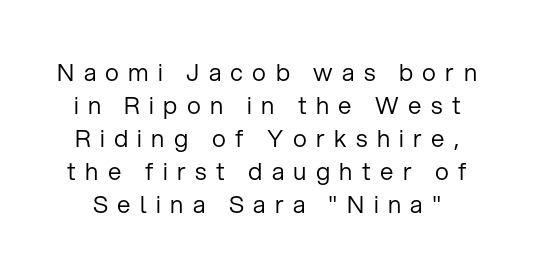
Q: Is the text bold? A: No.
Q: Is the text italic (slanted)? A: No, it is upright.
Q: Is the text underlined? A: No.
Q: Is the spacing between letters normal or unusually wide? A: Unusually wide.
Q: Is the spacing between lines tight, normal or loose? A: Normal.
